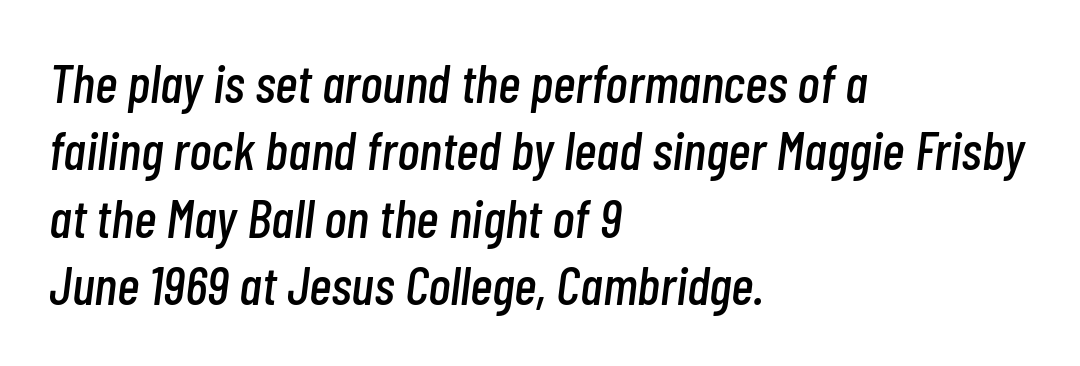
{"italic": "yes", "lean": "right", "slant_degrees": 7, "width": "condensed", "stroke_contrast": "low", "x_height": "medium", "monospaced": "no", "underline": "no", "align": "left", "line_spacing": "normal", "line_spacing_ratio": 1.25, "letter_spacing": "normal", "letter_spacing_em": 0.0, "glyph_px": 54}
